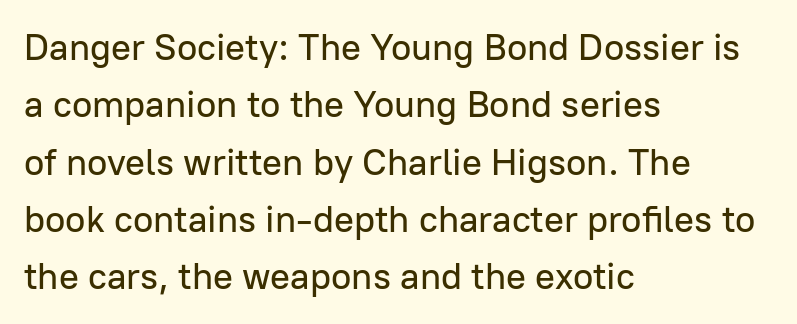
{"serif": "no", "italic": "no", "width": "normal", "stroke_contrast": "low", "x_height": "medium", "monospaced": "no", "underline": "no", "align": "left", "line_spacing": "normal", "line_spacing_ratio": 1.55, "letter_spacing": "normal", "letter_spacing_em": 0.0, "glyph_px": 37}
